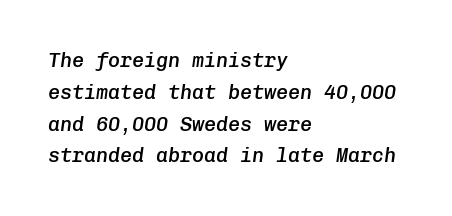
{"italic": "yes", "lean": "right", "slant_degrees": 8, "bold": "semi", "underline": "no", "align": "left", "line_spacing": "normal", "line_spacing_ratio": 1.59, "letter_spacing": "normal", "letter_spacing_em": 0.0, "glyph_px": 20}
